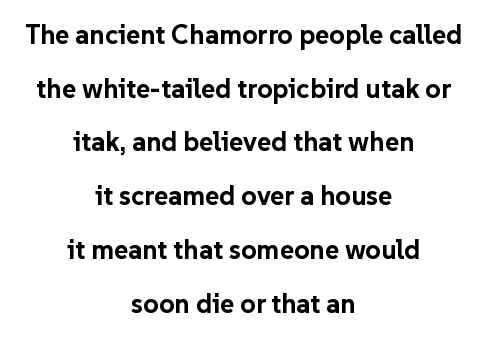
Q: Is the text bold? A: Yes.
Q: Is the text italic (slanted)? A: No, it is upright.
Q: Is the text underlined? A: No.
Q: How is the paragraph aligned? A: Centered.
Q: Is the spacing between letters normal or unusually wide? A: Normal.
Q: Is the spacing between lines tight, normal or loose? A: Loose.
